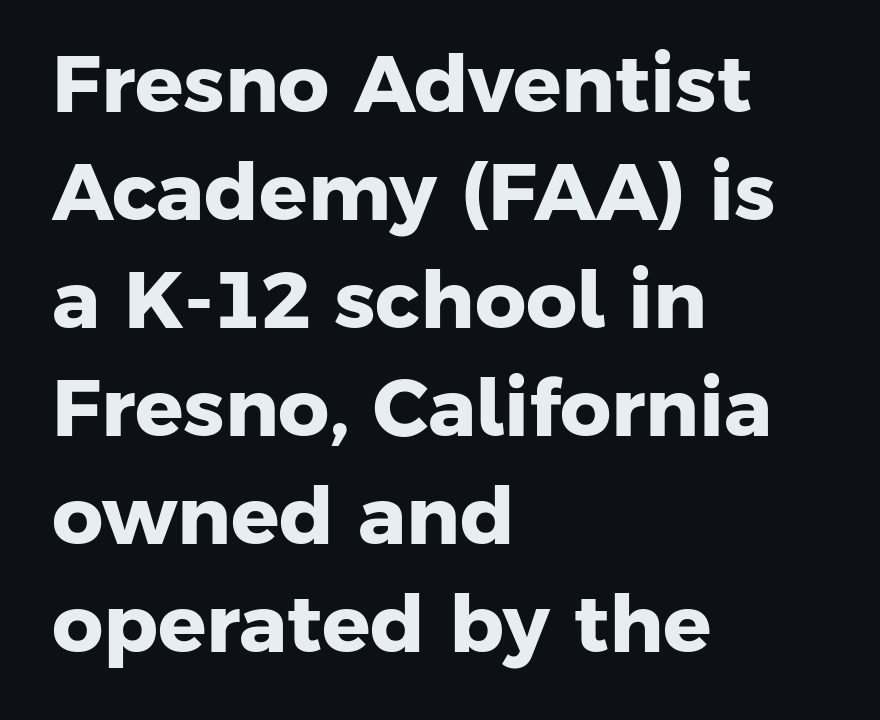
{"serif": "no", "bold": "yes", "weight": "heavy", "width": "normal", "stroke_contrast": "low", "x_height": "medium", "monospaced": "no", "underline": "no", "align": "left", "line_spacing": "normal", "line_spacing_ratio": 1.35, "letter_spacing": "normal", "letter_spacing_em": 0.0, "glyph_px": 80}
